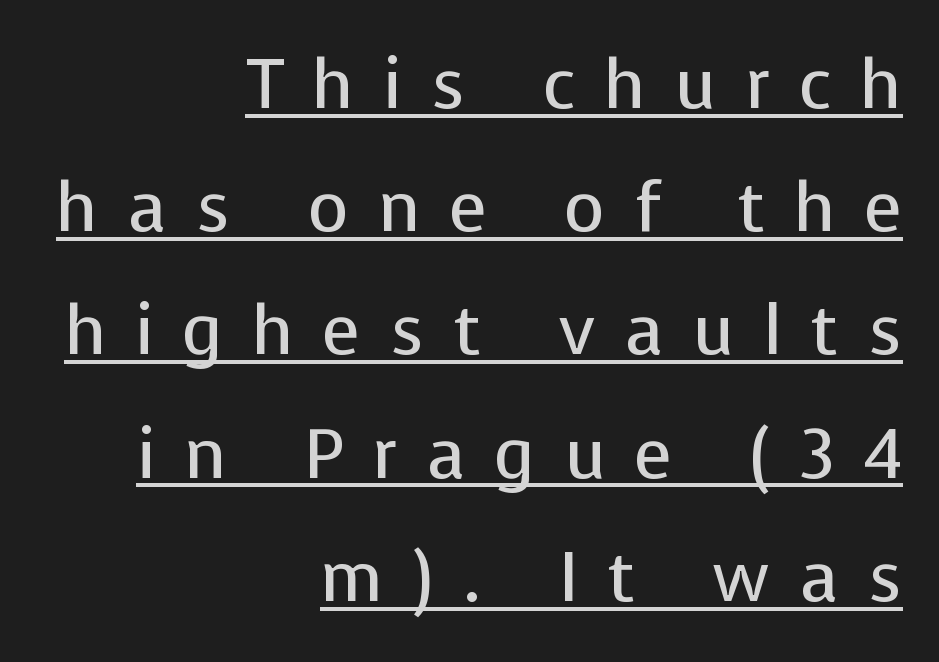
The glyphs in this specimen are sans serif. Substantial extra tracking has been applied to these lines. On a weight scale, this lands at 450 or below. Each line of the rendering has a horizontal stroke beneath the glyphs.
